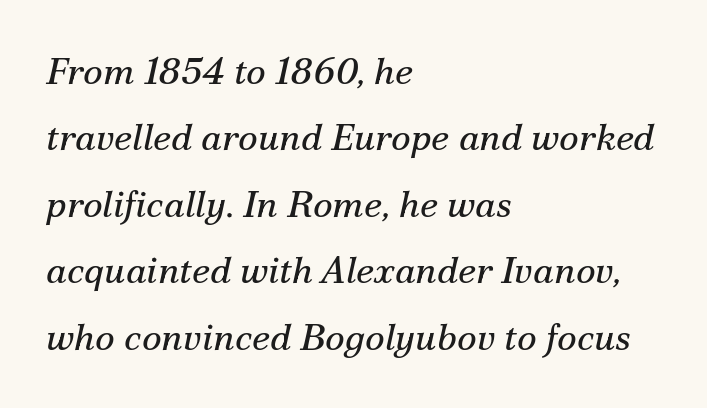
Heaviness? Minimal to ordinary, like unemphasized prose. Every row of glyphs begins at an identical x-position on the left. Think of a printed novel: that variable character pitch is what you see here. Does the lettering tilt? It does — this is italic. I'd call this a serif setting — the letters wear small feet. Glyph-to-glyph distance matches everyday printed text.
